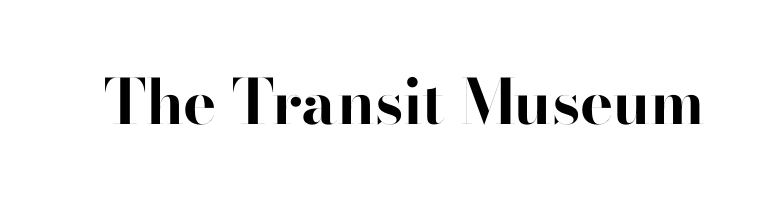
Q: Is the text bold? A: Yes.
Q: Is the text italic (slanted)? A: No, it is upright.
Q: Is the typeface a serif or a sans-serif typeface? A: Sans-serif.
Q: Is the text underlined? A: No.
Q: Is the spacing between letters normal or unusually wide? A: Normal.
Q: Width (condensed, normal, or wide)? A: Normal.
Q: Stroke contrast? A: High.
Q: x-height? A: Small.
Q: Monospaced? A: No.
